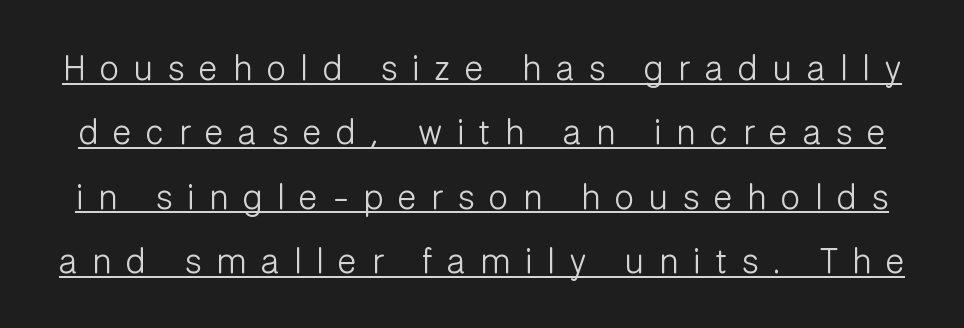
{"serif": "no", "italic": "no", "bold": "no", "weight": "light", "width": "normal", "stroke_contrast": "low", "x_height": "medium", "monospaced": "no", "underline": "yes", "line_spacing_ratio": 1.84, "letter_spacing": "wide", "letter_spacing_em": 0.42, "glyph_px": 35}
